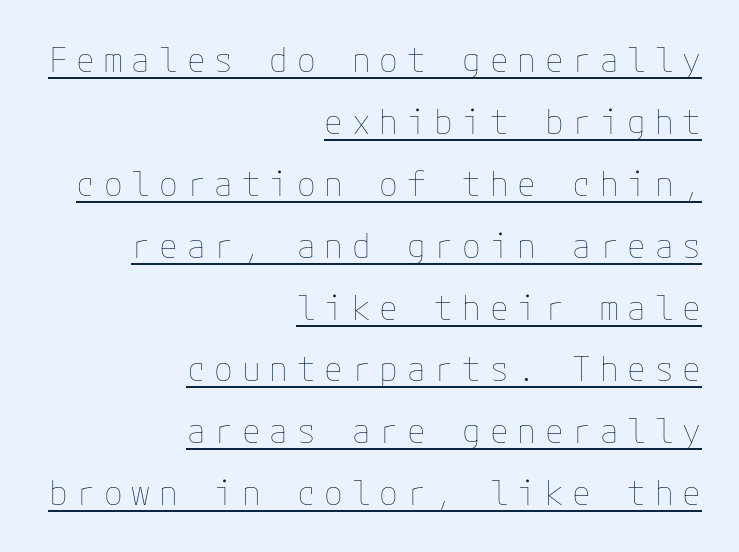
{"italic": "no", "bold": "no", "weight": "thin", "width": "normal", "stroke_contrast": "low", "x_height": "medium", "underline": "yes", "align": "right", "line_spacing_ratio": 1.82, "letter_spacing": "wide", "letter_spacing_em": 0.26, "glyph_px": 34}
